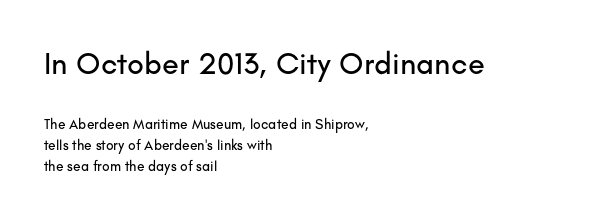
You could not count columns in this text — the font is proportionally spaced. Rows of type keep a routine distance in the vertical direction. Compare the two chunks: the upper has the greater cap height. Nothing sits at the stroke ends, so this counts as sans-serif. Reading down the block, your eye returns to a fixed left position each line. These lines keep a tight, regular rhythm from letter to letter.
